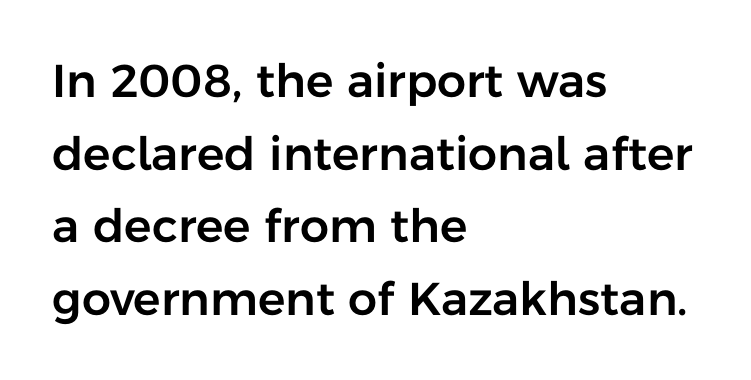
Q: Is the text italic (slanted)? A: No, it is upright.
Q: Is the typeface a serif or a sans-serif typeface? A: Sans-serif.
Q: Is the text underlined? A: No.
Q: How is the paragraph aligned? A: Left-aligned.
Q: Is the spacing between letters normal or unusually wide? A: Normal.
Q: Is the spacing between lines tight, normal or loose? A: Normal.
Q: Width (condensed, normal, or wide)? A: Normal.
Q: Stroke contrast? A: Low.
Q: x-height? A: Medium.
Q: Monospaced? A: No.
